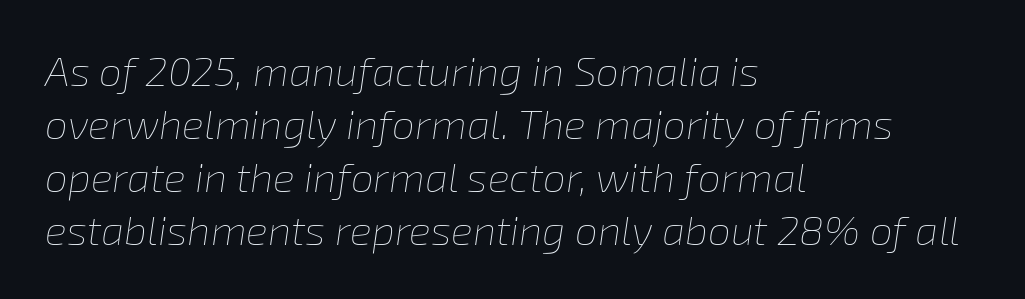
The lines in this sample share a left origin and differ only in where they stop. Is there much room between lines? A standard amount, neither cramped nor airy. Nothing heavy about these letters — not bold at all. The strip under each line holds only bare page.
